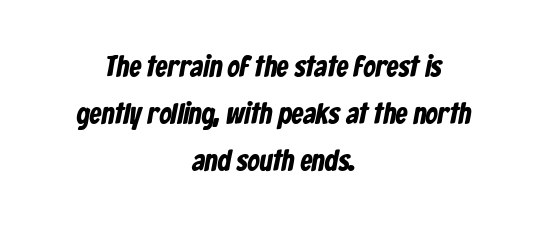
No extra tracking has been applied to these lines. Think of a printed novel: that variable character pitch is what you see here. The rendering uses a bold face; every stroke is thick and dark. Alignment: centered.
